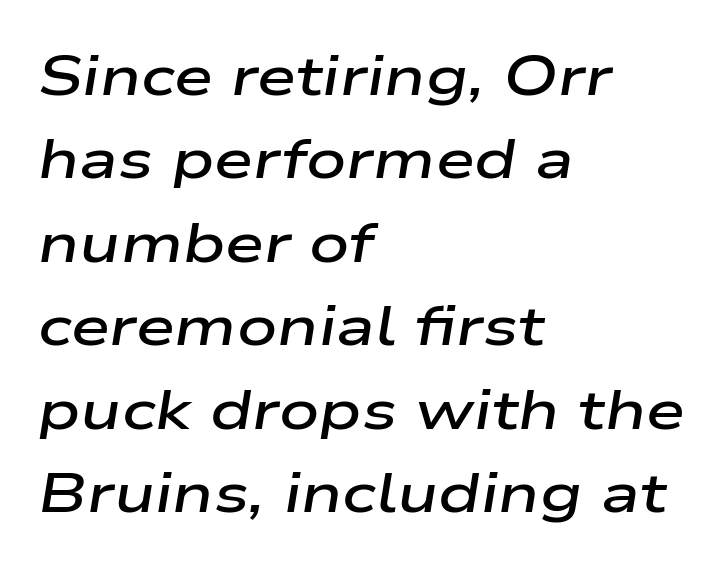
{"italic": "yes", "lean": "right", "slant_degrees": 9, "bold": "semi", "weight": "semibold", "width": "wide", "stroke_contrast": "low", "x_height": "medium", "monospaced": "no", "underline": "no", "align": "left", "line_spacing": "normal", "line_spacing_ratio": 1.49, "letter_spacing": "normal", "letter_spacing_em": 0.0, "glyph_px": 56}
